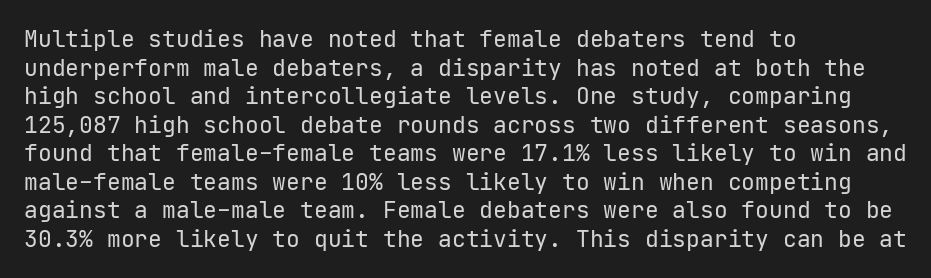
The image shows 23 px text type, upright; set left-aligned, line spacing 1.24x, normal letter spacing, not underlined.
